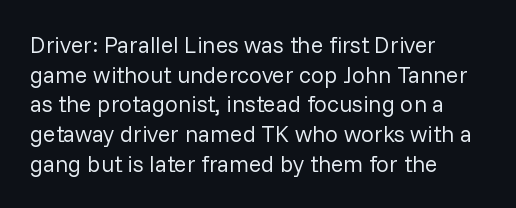
The image shows 23 px text type, upright; set left-aligned, normal line spacing (1.29x), normal letter spacing, not underlined.
